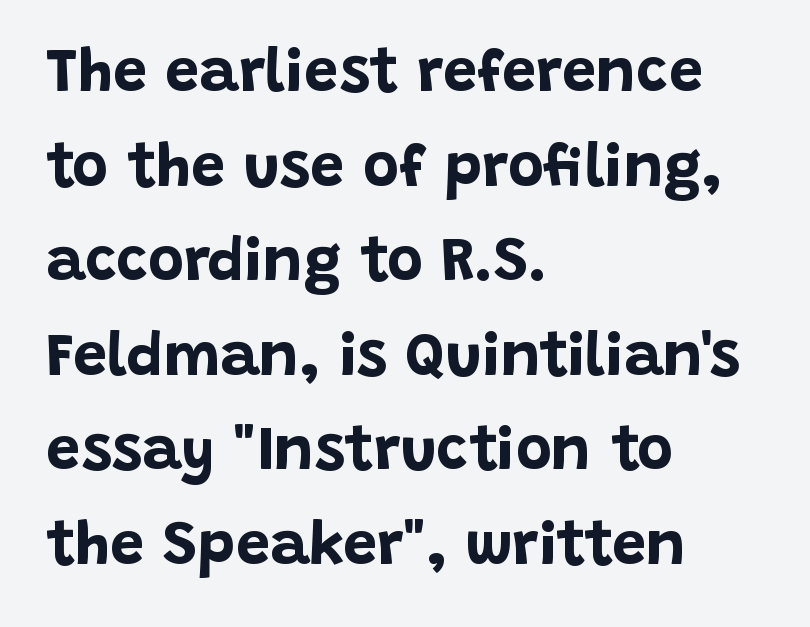
The image shows 61 px bold sans-serif type, upright; set left-aligned, normal line spacing (1.55x), normal letter spacing, not underlined; low stroke contrast and a large x-height.
